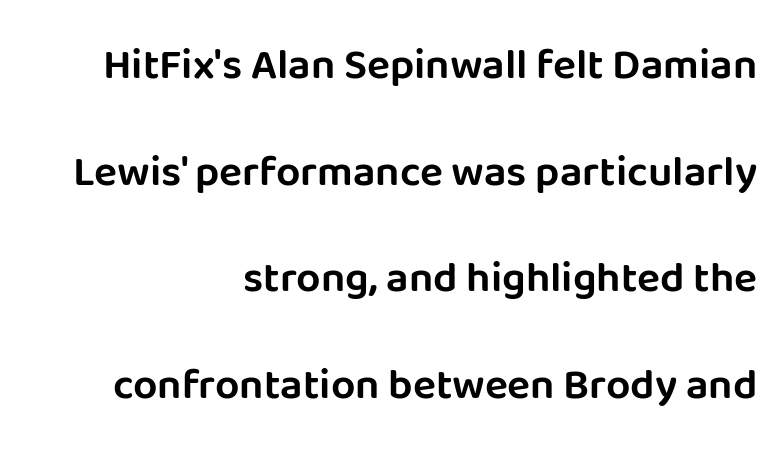
The rendering anchors every line to the right-hand side. Note: no serifs on the glyphs. Words appear dense and cohesive because spacing is normal. If you drew a line through each stem, it would be perfectly vertical. Regarding leading, the lines here are spaced well apart. The rendering uses natural spacing where letterforms have individual widths.
